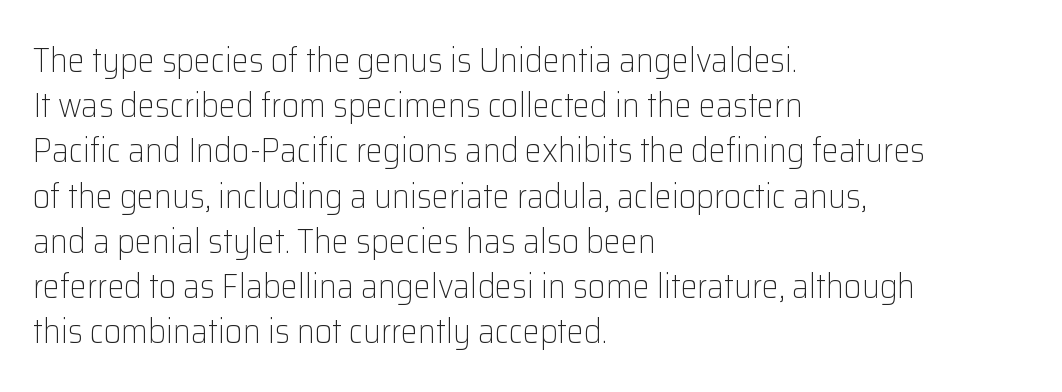
Quick note: interline space is typical. Layout note: lines flush left. The characters are drawn with everyday or finer stroke widths. Think of a printed novel: that variable character pitch is what you see here. You could call the tracking neutral — neither tight nor loose.
